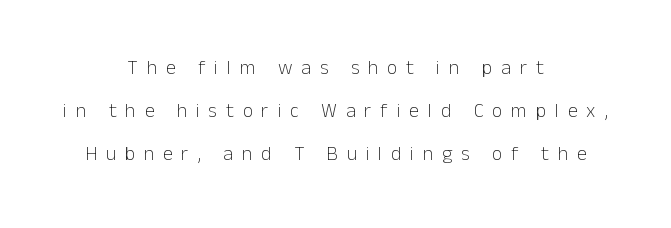
The compositor balanced each line on the midline. Does extra space separate the letters? Yes, quite a lot of it. The characters are drawn with everyday or finer stroke widths. The area under the type is left untouched. One glance says open: line gaps are wider than usual. The letters stand straight up with perfectly vertical stems.
